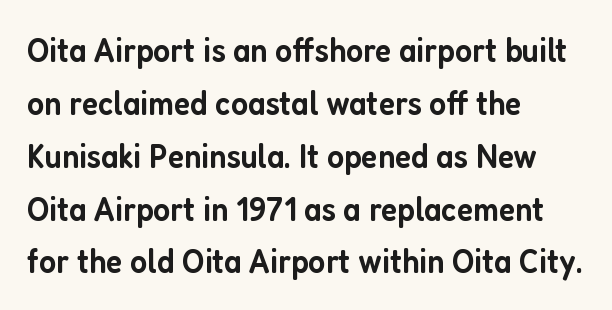
In terms of weight, the rendering is demibold, just under bold. These lines stack with their left ends in a neat column. Line spacing here is normal. Think of a printed novel: that variable character pitch is what you see here. The rendering keeps characters at their native spacing.
